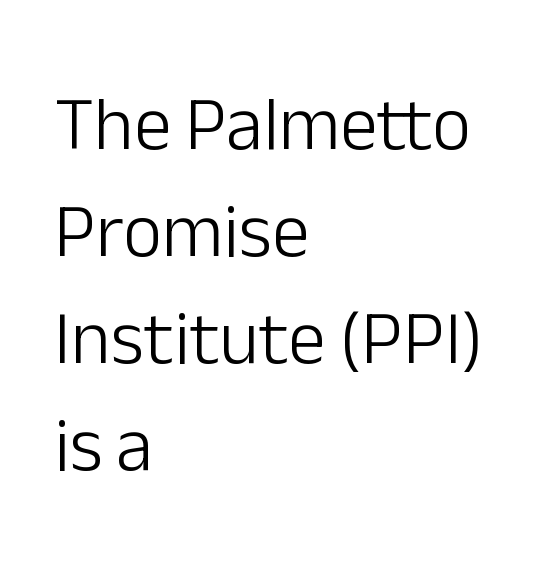
The image shows 76 px light sans-serif type, upright; set left-aligned, normal line spacing (1.41x), normal letter spacing, not underlined; low stroke contrast and a medium x-height.
